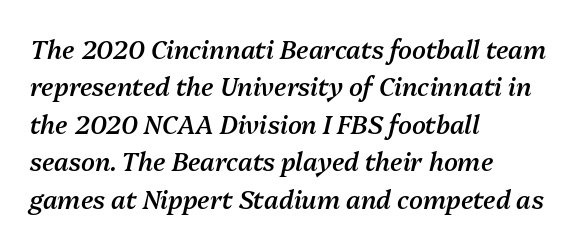
{"italic": "yes", "lean": "right", "slant_degrees": 13, "bold": "semi", "underline": "no", "align": "left", "line_spacing": "normal", "line_spacing_ratio": 1.5, "letter_spacing": "normal", "letter_spacing_em": 0.0, "glyph_px": 25}
